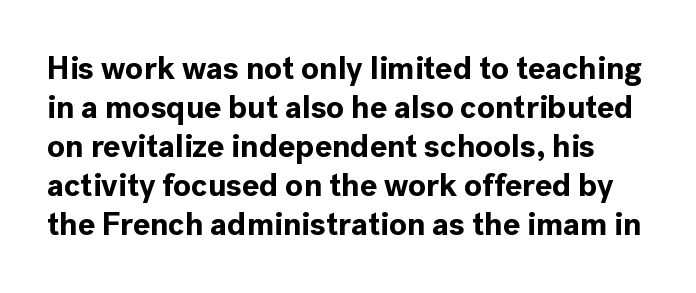
Q: Is the text bold? A: Yes.
Q: Is the text italic (slanted)? A: No, it is upright.
Q: Is the typeface a serif or a sans-serif typeface? A: Sans-serif.
Q: Is the text underlined? A: No.
Q: Is the spacing between letters normal or unusually wide? A: Normal.
Q: Width (condensed, normal, or wide)? A: Normal.
Q: x-height? A: Medium.
Q: Monospaced? A: No.
